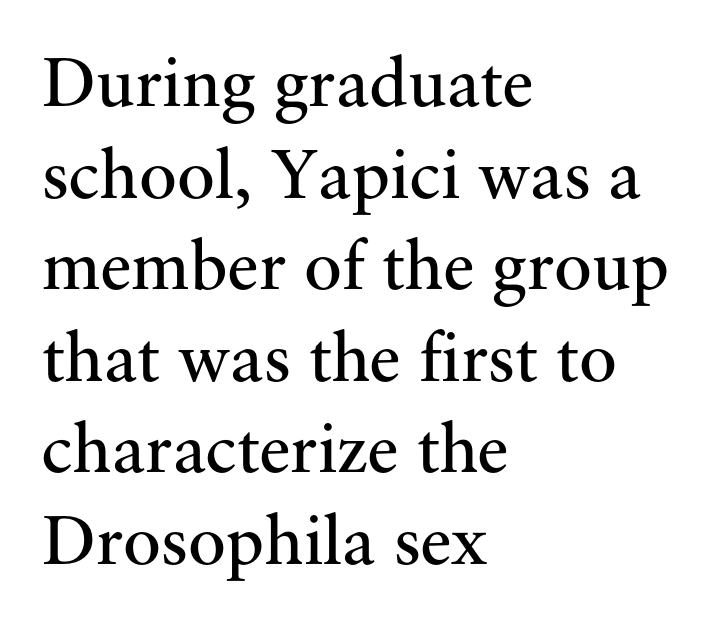
Q: Is the text bold? A: No.
Q: Is the text italic (slanted)? A: No, it is upright.
Q: Is the typeface a serif or a sans-serif typeface? A: Serif.
Q: Is the text underlined? A: No.
Q: How is the paragraph aligned? A: Left-aligned.
Q: Is the spacing between letters normal or unusually wide? A: Normal.
Q: Is the spacing between lines tight, normal or loose? A: Normal.
Q: Width (condensed, normal, or wide)? A: Normal.
Q: Stroke contrast? A: Medium.
Q: x-height? A: Small.
Q: Monospaced? A: No.
